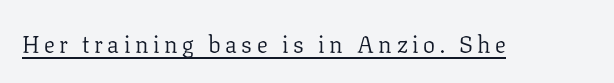
Q: Is the text bold? A: No.
Q: Is the text italic (slanted)? A: No, it is upright.
Q: Is the text underlined? A: Yes.
